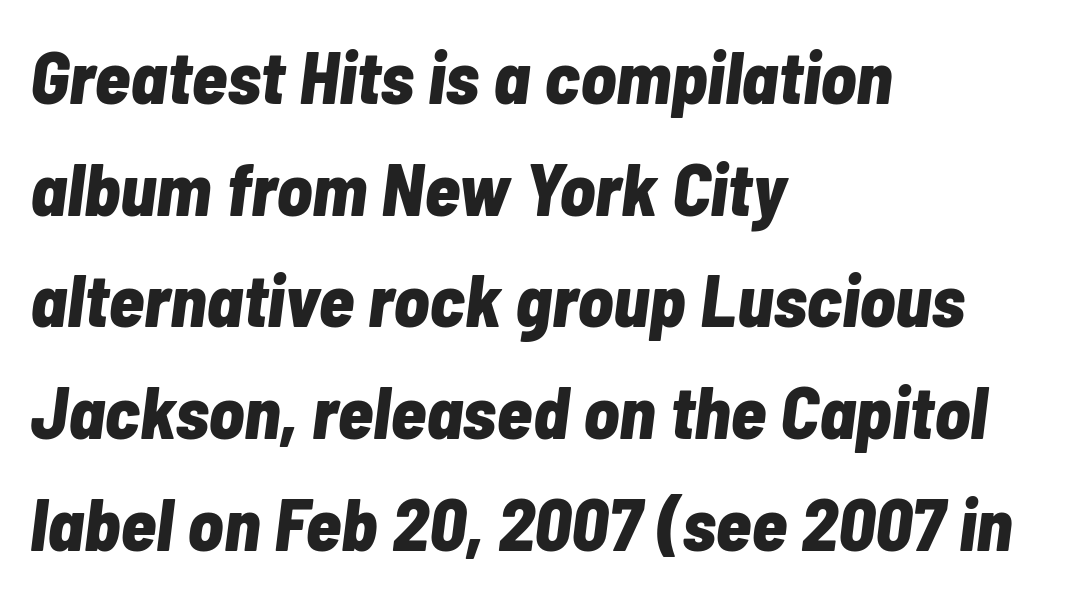
{"italic": "yes", "lean": "right", "slant_degrees": 7, "bold": "yes", "weight": "bold", "width": "condensed", "stroke_contrast": "low", "x_height": "medium", "monospaced": "no", "underline": "no", "align": "left", "line_spacing": "normal", "line_spacing_ratio": 1.51, "letter_spacing": "normal", "letter_spacing_em": 0.0, "glyph_px": 74}
